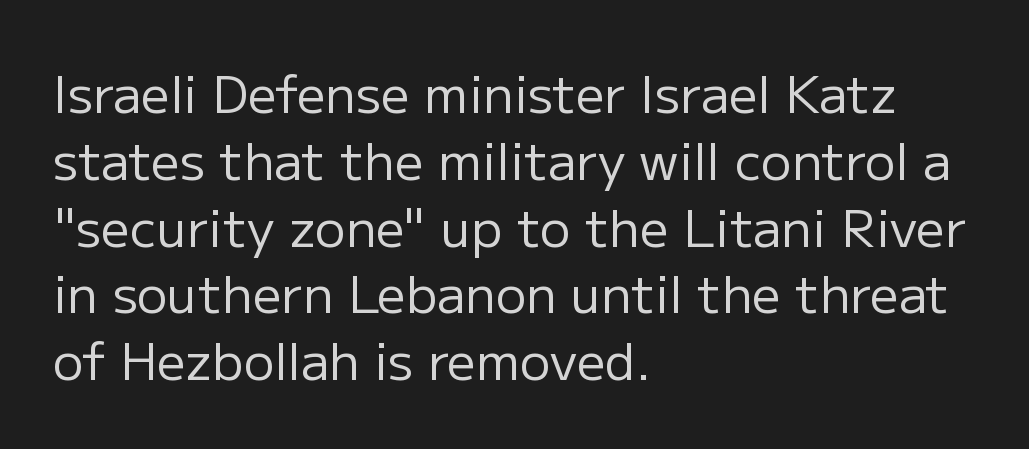
Check the space under the baseline: it is left empty. Each word holds together tightly as a unit, with standard inter-letter gaps. Casual observation: everything's shoved over to the left. The characters are drawn with everyday or finer stroke widths.
